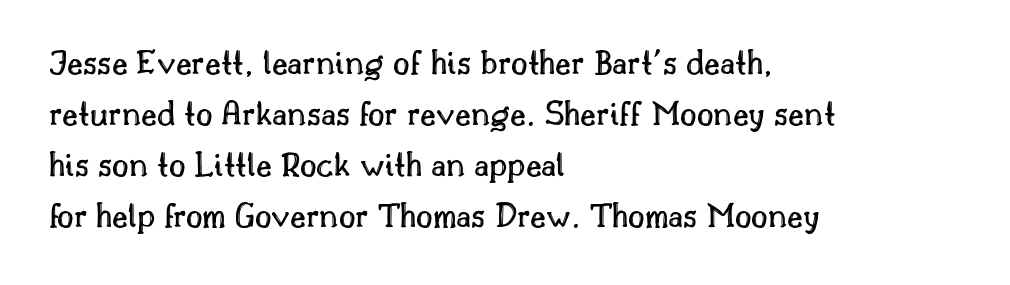
{"italic": "no", "width": "normal", "x_height": "small", "monospaced": "no", "underline": "no", "align": "left", "line_spacing": "normal", "line_spacing_ratio": 1.42, "letter_spacing": "normal", "letter_spacing_em": 0.0, "glyph_px": 36}
